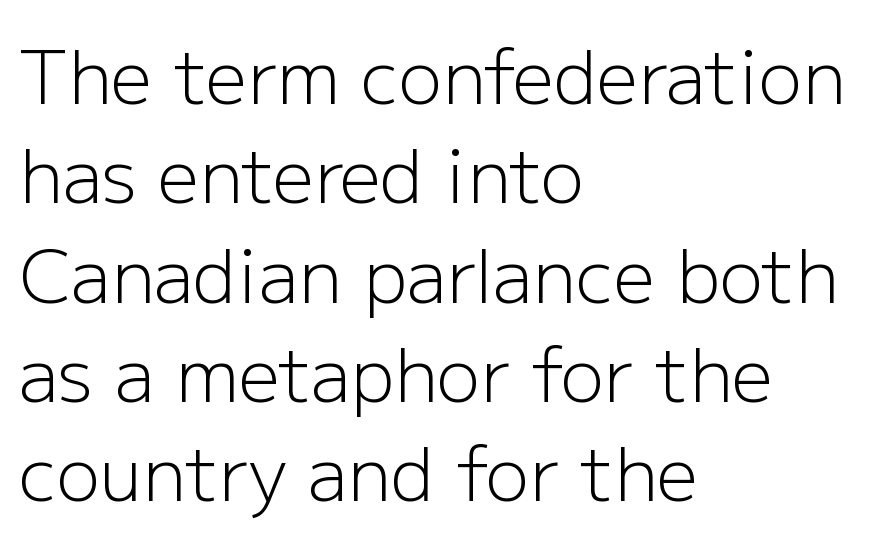
The image shows 73 px light sans-serif type, upright; set left-aligned, normal line spacing (1.36x), normal letter spacing, not underlined; low stroke contrast and a medium x-height.
